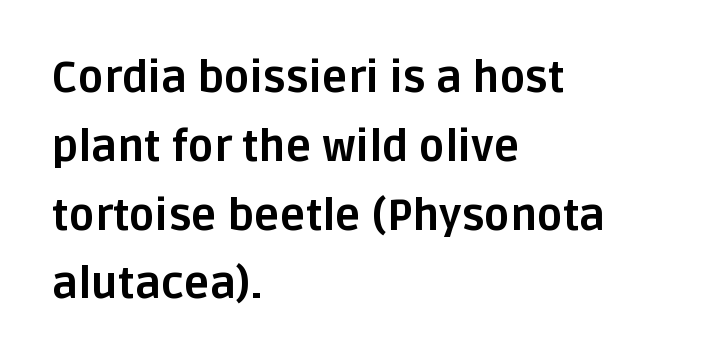
The image shows 43 px bold sans-serif type, upright; set left-aligned, normal line spacing (1.6x), normal letter spacing, not underlined; low stroke contrast and a large x-height.
